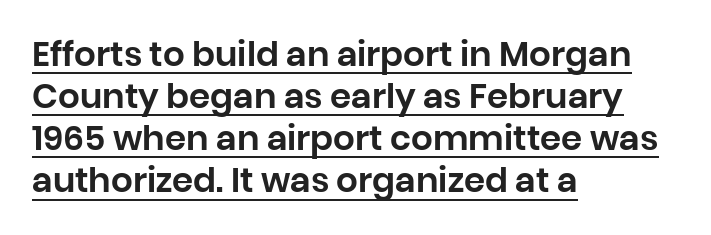
Is there an underline? Yes — a line sits under the letters. These lines are set flush left with a ragged right edge. Classification — sans serif. Do the characters align in a grid? No, the font is proportional.
